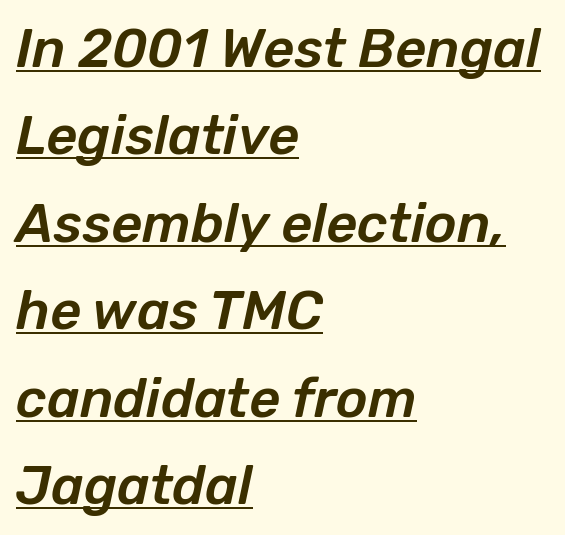
Notice how a bar underscores the lettering throughout. Rows of type keep a routine distance in the vertical direction. Looks like regular typesetting: each glyph gets only the width it needs. The type is set solid horizontally, with unmodified tracking. Alignment: flush left. The font's italic variant was chosen for this text.
